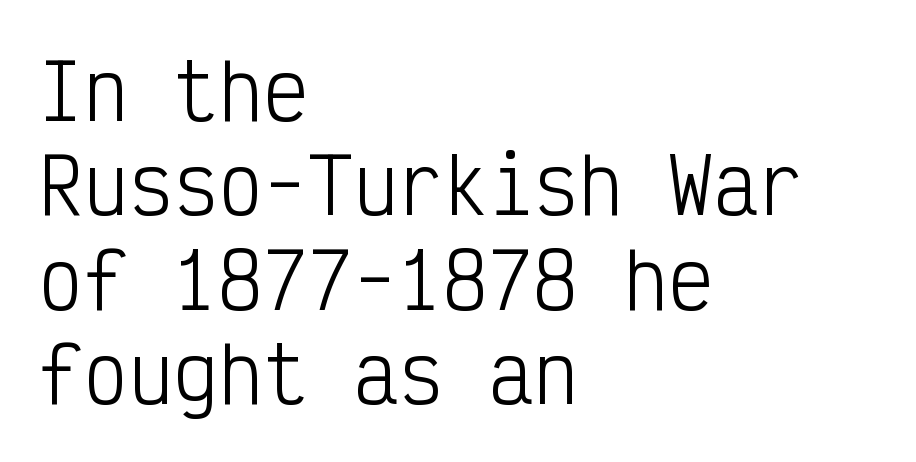
This rendering leaves character spacing at its baseline value. This reads as an unemphasized weight, regular at the heaviest. The specimen omits any rule beneath the text block's lines. Normally led — the rows are evenly, conventionally spaced. Fixed-width glyphs throughout — classic coding-font behaviour. One-word summary of the alignment: left.
